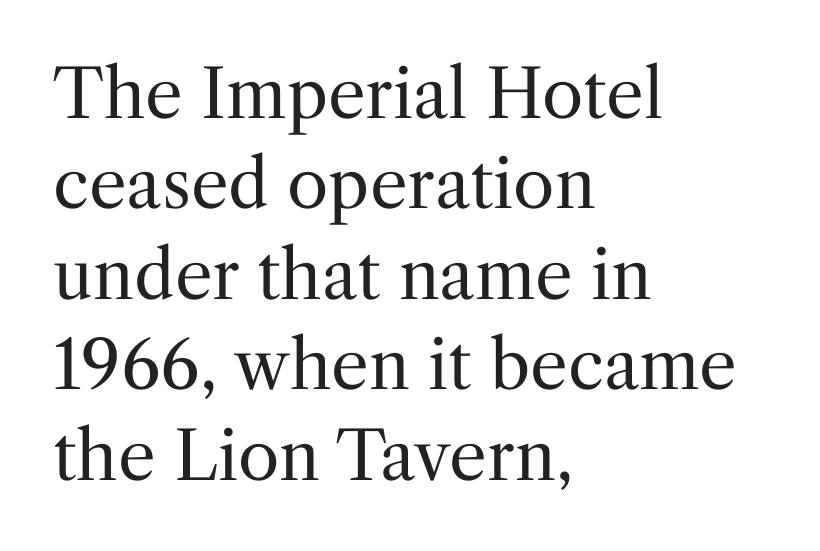
The image shows 67 px regular-weight serif type, upright; set left-aligned, normal line spacing (1.35x), normal letter spacing, not underlined; medium stroke contrast and a medium x-height.
